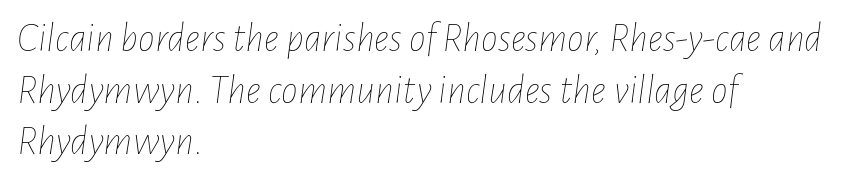
{"italic": "yes", "lean": "right", "slant_degrees": 7, "bold": "no", "weight": "thin", "width": "condensed", "stroke_contrast": "low", "x_height": "medium", "monospaced": "no", "underline": "no", "align": "left", "line_spacing_ratio": 1.23, "letter_spacing": "normal", "letter_spacing_em": 0.0, "glyph_px": 42}
